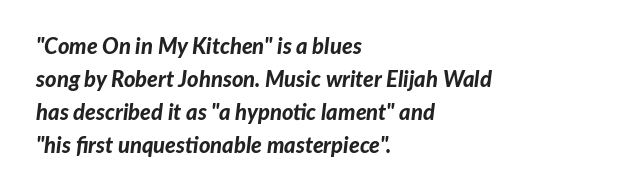
{"italic": "yes", "lean": "right", "slant_degrees": 7, "bold": "yes", "underline": "no", "align": "left", "line_spacing": "normal", "line_spacing_ratio": 1.5, "letter_spacing": "normal", "letter_spacing_em": 0.0, "glyph_px": 22}
